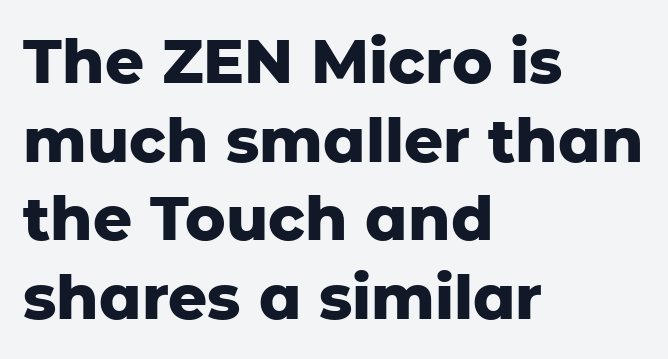
Q: Is the text bold? A: Yes.
Q: Is the text italic (slanted)? A: No, it is upright.
Q: Is the typeface a serif or a sans-serif typeface? A: Sans-serif.
Q: Is the text underlined? A: No.
Q: How is the paragraph aligned? A: Left-aligned.
Q: Is the spacing between letters normal or unusually wide? A: Normal.
Q: Is the spacing between lines tight, normal or loose? A: Normal.
Q: Width (condensed, normal, or wide)? A: Normal.
Q: Stroke contrast? A: Low.
Q: x-height? A: Medium.
Q: Monospaced? A: No.
